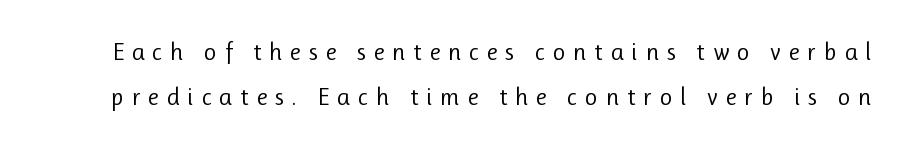
{"italic": "no", "bold": "no", "underline": "no", "line_spacing_ratio": 1.81, "letter_spacing": "wide", "letter_spacing_em": 0.3, "glyph_px": 25}
